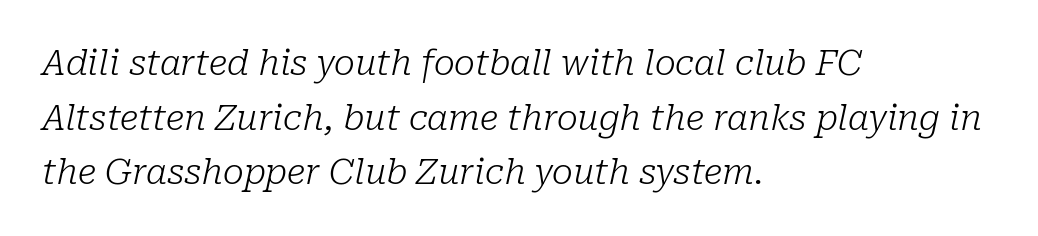
The image shows 35 px light serif type, italic (leaning right); set left-aligned, normal line spacing (1.56x), normal letter spacing, not underlined; low stroke contrast and a medium x-height.
